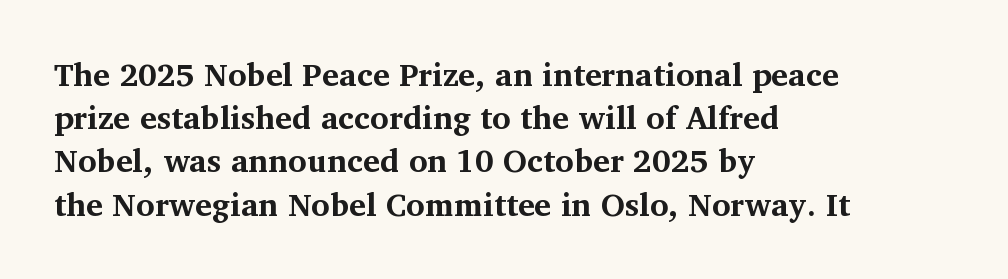
Q: Is the text bold? A: Yes.
Q: Is the text italic (slanted)? A: No, it is upright.
Q: Is the typeface a serif or a sans-serif typeface? A: Serif.
Q: Is the text underlined? A: No.
Q: How is the paragraph aligned? A: Left-aligned.
Q: Is the spacing between letters normal or unusually wide? A: Normal.
Q: Is the spacing between lines tight, normal or loose? A: Normal.
Q: Width (condensed, normal, or wide)? A: Normal.
Q: Stroke contrast? A: Medium.
Q: x-height? A: Medium.
Q: Monospaced? A: No.
